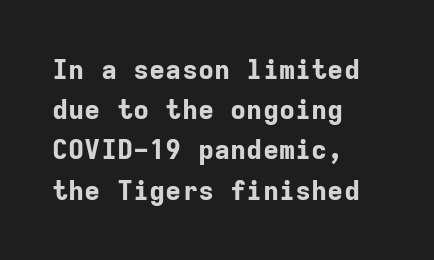
The image shows 27 px bold type, upright; set left-aligned, normal line spacing (1.49x), normal letter spacing, not underlined.
